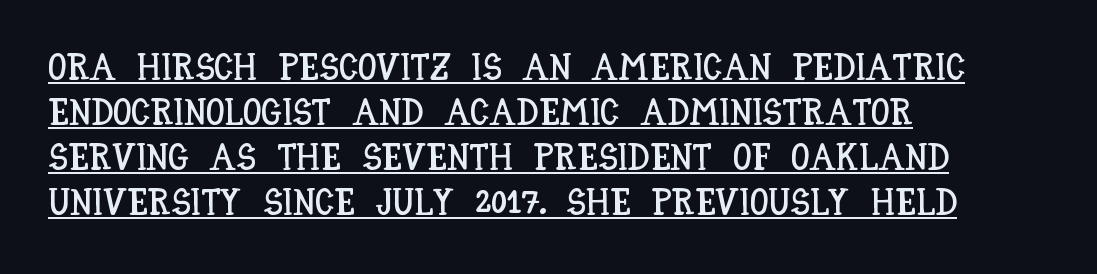
The image shows 37 px condensed type, upright; set left-aligned, line spacing 1.22x, normal letter spacing, underlined; low stroke contrast and a large x-height.
